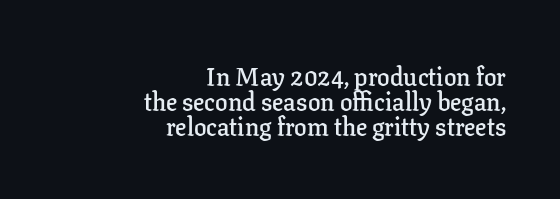
{"italic": "no", "bold": "semi", "underline": "no", "align": "right", "line_spacing": "tight", "line_spacing_ratio": 1.01, "letter_spacing": "normal", "letter_spacing_em": 0.0, "glyph_px": 25}
